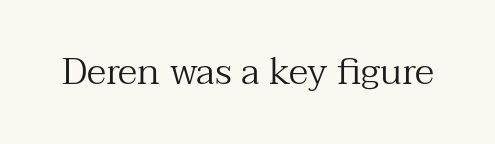
Decoration check: the copy has no underline. Note: serifs present on the glyphs. The passage shown is typed in a proportional face where columns would drift. How are the letters spaced? Ordinarily, with no added tracking. Weight: regular or lighter. Posture: vertical.
